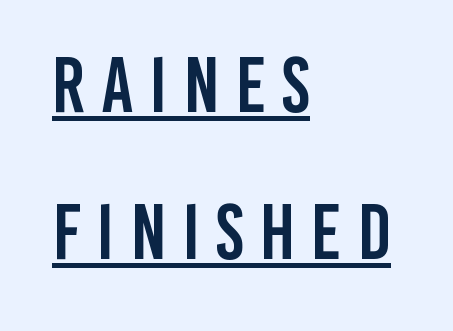
Think of a printed novel: that variable character pitch is what you see here. Notice how the stems are strictly vertical — no italics here. The rendering inserts visible extra space after every character. Horizontal alignment here is leftward, the default for most running prose. The text was rendered using a sans face with plain stroke endings. Every word sits above its own underline.
